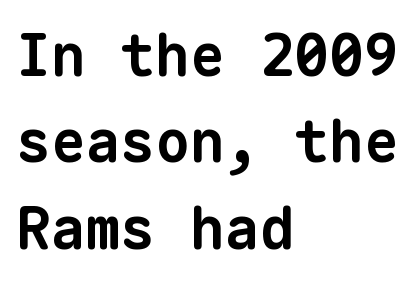
{"serif": "no", "bold": "yes", "weight": "bold", "width": "normal", "stroke_contrast": "low", "x_height": "medium", "monospaced": "yes", "underline": "no", "align": "left", "line_spacing": "normal", "line_spacing_ratio": 1.49, "letter_spacing": "normal", "letter_spacing_em": 0.0, "glyph_px": 58}
